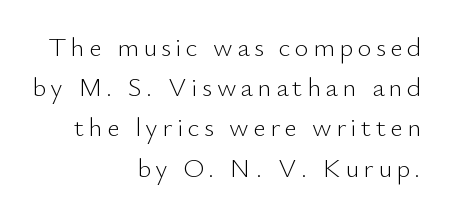
The image shows 27 px text type, upright; set right-aligned, normal line spacing (1.49x), not underlined.
